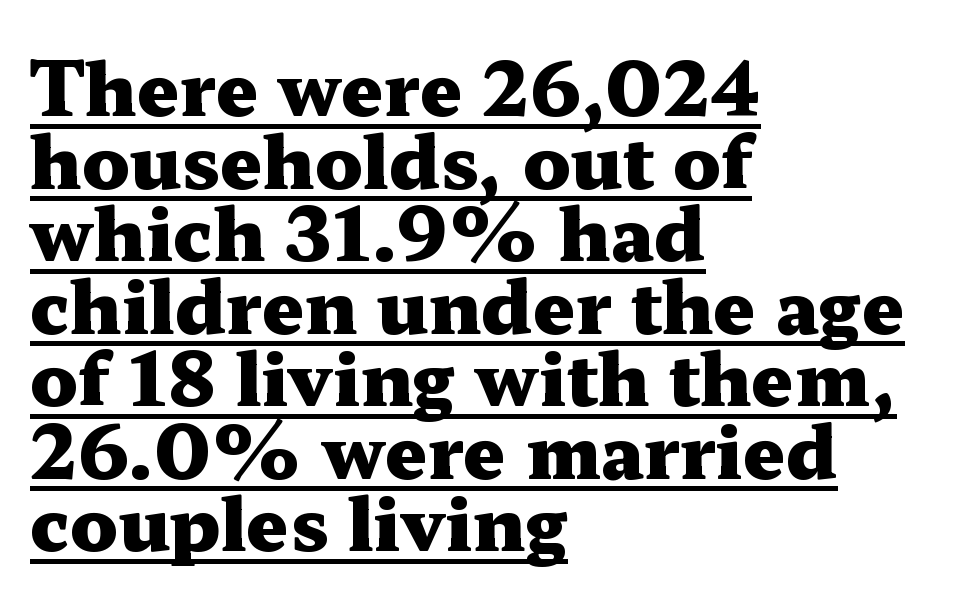
The image shows 74 px heavy, wide serif type, upright; set left-aligned, tight line spacing (0.98x), normal letter spacing, underlined; medium stroke contrast and a medium x-height.
